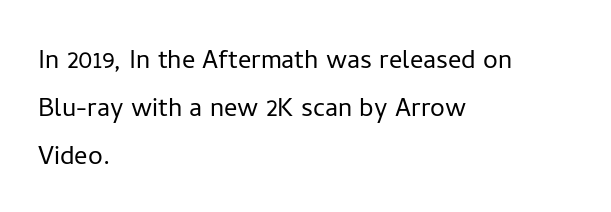
Q: Is the text bold? A: No.
Q: Is the text italic (slanted)? A: No, it is upright.
Q: Is the typeface a serif or a sans-serif typeface? A: Sans-serif.
Q: Is the text underlined? A: No.
Q: How is the paragraph aligned? A: Left-aligned.
Q: Is the spacing between letters normal or unusually wide? A: Normal.
Q: Is the spacing between lines tight, normal or loose? A: Normal.
Q: Width (condensed, normal, or wide)? A: Normal.
Q: Stroke contrast? A: Low.
Q: x-height? A: Medium.
Q: Monospaced? A: No.
